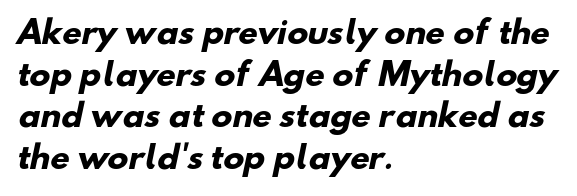
The image shows 31 px heavy sans-serif type; set left-aligned, normal line spacing (1.34x), normal letter spacing, not underlined; low stroke contrast and a small x-height.
